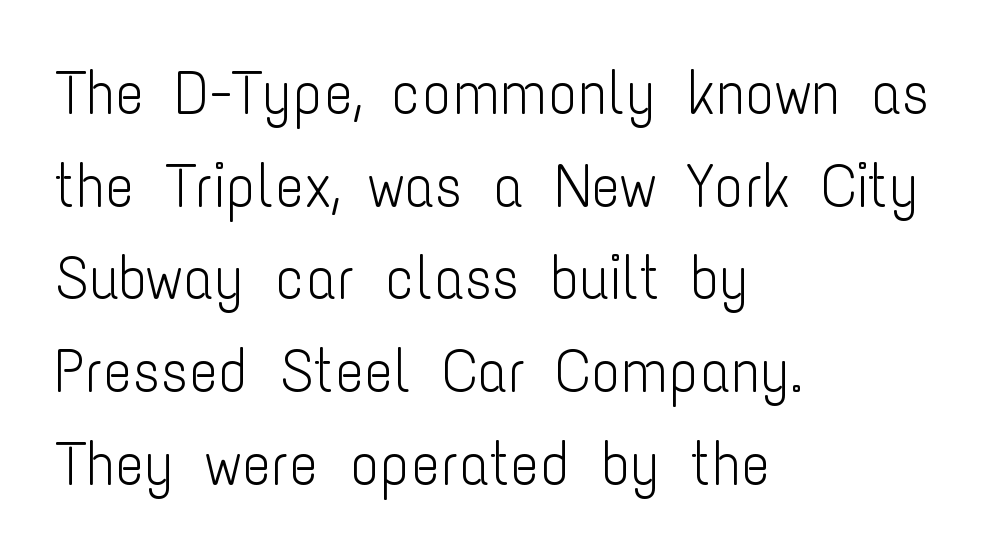
Is this a fixed-width face? No — the glyphs have proportional, varying widths. Descender tails drop into unmarked territory. Which margin do the lines hug? The left one — the right edge is uneven. Is there any slant? The stems are plumb.
